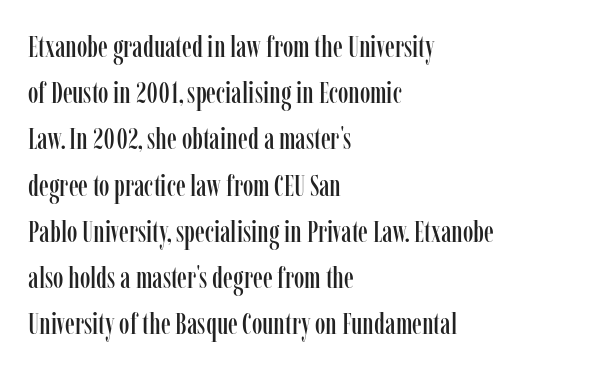
{"serif": "yes", "italic": "no", "width": "condensed", "stroke_contrast": "low", "x_height": "medium", "monospaced": "no", "underline": "no", "align": "left", "line_spacing": "normal", "line_spacing_ratio": 1.54, "letter_spacing": "normal", "letter_spacing_em": 0.0, "glyph_px": 30}
